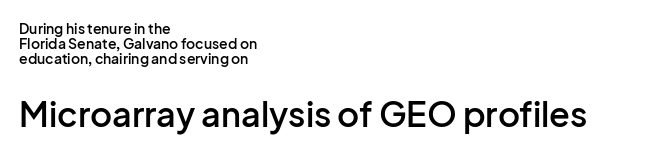
Bigger letters appear in the bottom chunk; the top chunk is reduced. Quick note: interline space is minimal. Underline: absent. A typesetter would call this proportional, since set widths differ per character. Compared with a centered layout, this one pins lines to the left instead. Look at the bottom of the vertical strokes: they stop flat, with no serifs.
